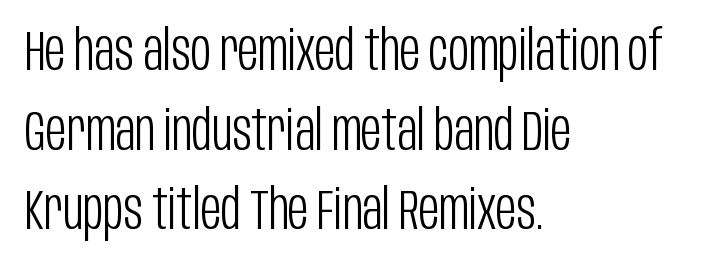
The image shows 56 px light, condensed sans-serif type, upright; set left-aligned, normal line spacing (1.42x), normal letter spacing, not underlined; low stroke contrast and a large x-height.
